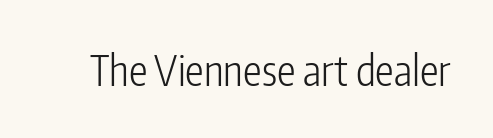
{"serif": "no", "italic": "no", "bold": "no", "weight": "light", "width": "condensed", "stroke_contrast": "low", "x_height": "medium", "monospaced": "no", "underline": "no", "letter_spacing": "normal", "letter_spacing_em": 0.0, "glyph_px": 42}
